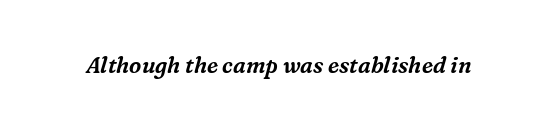
{"italic": "yes", "lean": "right", "slant_degrees": 16, "underline": "no", "letter_spacing": "normal", "letter_spacing_em": 0.0, "glyph_px": 22}
